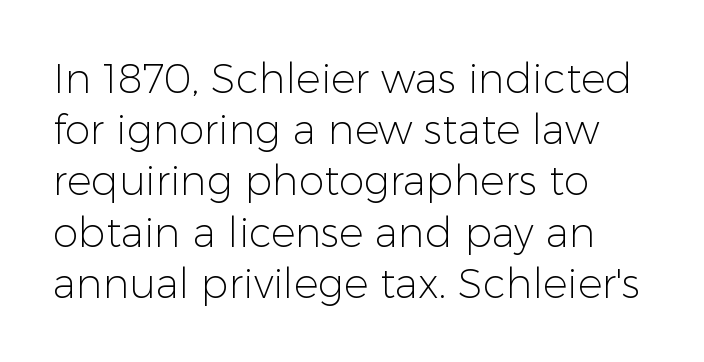
The image shows 41 px light sans-serif type, upright; set left-aligned, normal line spacing (1.25x), normal letter spacing, not underlined; low stroke contrast and a medium x-height.
